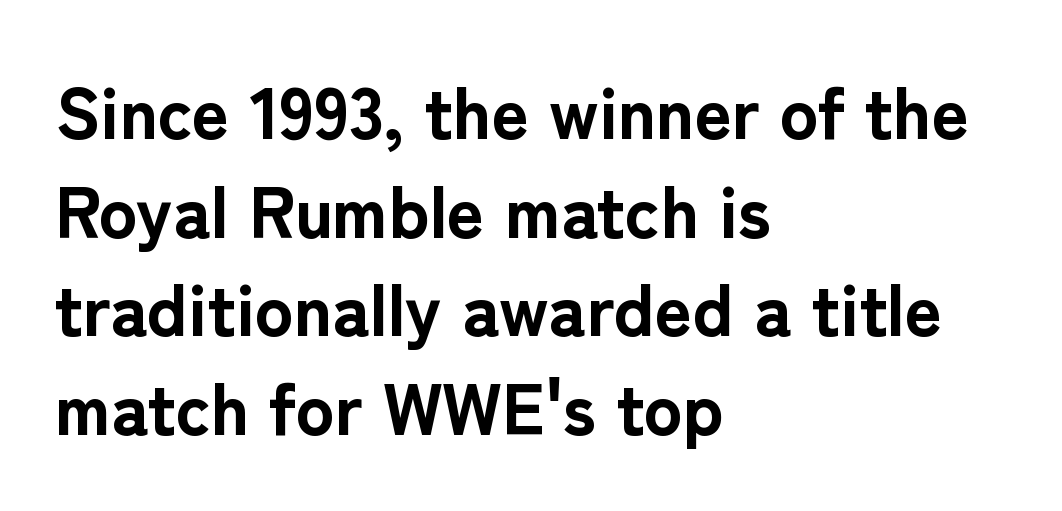
Q: Is the text bold? A: Yes.
Q: Is the text italic (slanted)? A: No, it is upright.
Q: Is the typeface a serif or a sans-serif typeface? A: Sans-serif.
Q: Is the text underlined? A: No.
Q: How is the paragraph aligned? A: Left-aligned.
Q: Is the spacing between letters normal or unusually wide? A: Normal.
Q: Is the spacing between lines tight, normal or loose? A: Normal.
Q: Width (condensed, normal, or wide)? A: Normal.
Q: Stroke contrast? A: Low.
Q: x-height? A: Medium.
Q: Monospaced? A: No.
